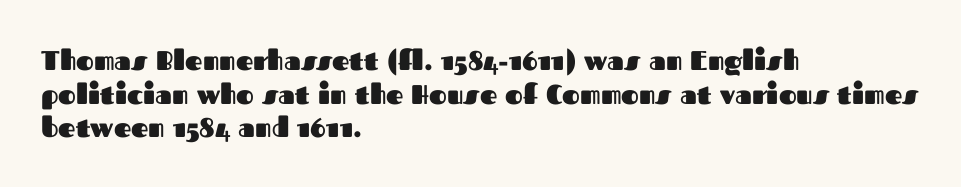
{"italic": "no", "bold": "yes", "underline": "no", "align": "left", "line_spacing": "normal", "line_spacing_ratio": 1.25, "letter_spacing": "normal", "letter_spacing_em": 0.0, "glyph_px": 27}
